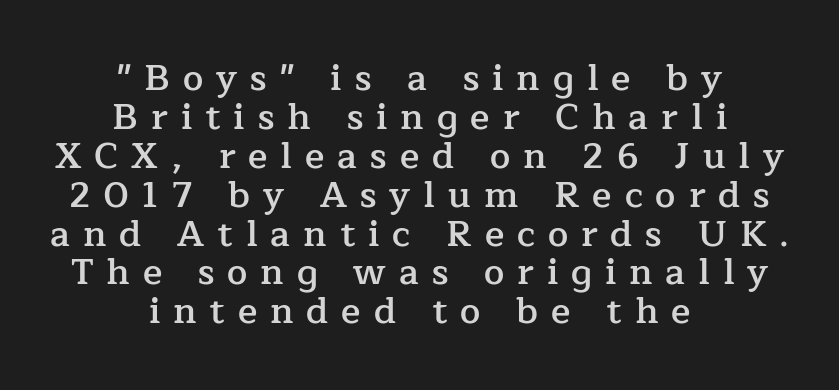
Q: Is the text bold? A: Semi-bold.
Q: Is the text italic (slanted)? A: No, it is upright.
Q: Is the typeface a serif or a sans-serif typeface? A: Serif.
Q: Is the text underlined? A: No.
Q: How is the paragraph aligned? A: Centered.
Q: Is the spacing between letters normal or unusually wide? A: Unusually wide.
Q: Is the spacing between lines tight, normal or loose? A: Tight.
Q: Width (condensed, normal, or wide)? A: Normal.
Q: Stroke contrast? A: Low.
Q: x-height? A: Medium.
Q: Monospaced? A: No.
